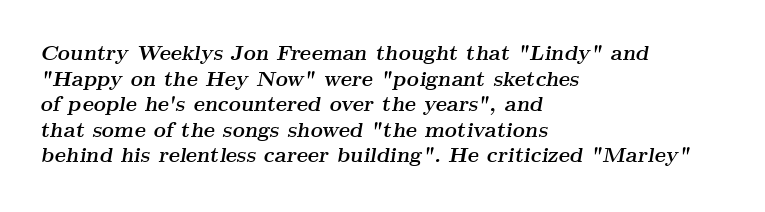
Q: Is the text bold? A: Yes.
Q: Is the text italic (slanted)? A: Yes, it leans right by about 9 degrees.
Q: Is the text underlined? A: No.
Q: How is the paragraph aligned? A: Left-aligned.
Q: Is the spacing between letters normal or unusually wide? A: Normal.
